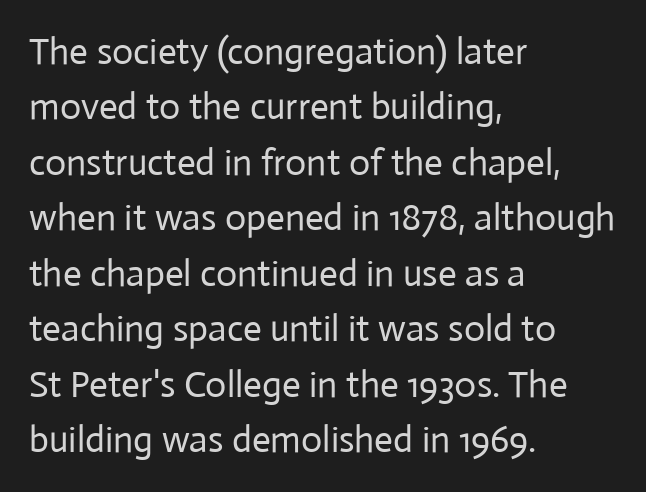
These lines are rendered in a variable-pitch font. The area under the type is left untouched. I'd call this a sans setting — the letters go barefoot. Nope, not italic — everything's standing straight. There is no visible air inserted between adjacent glyphs. Is the type heavy? It reads as light-to-regular instead.
